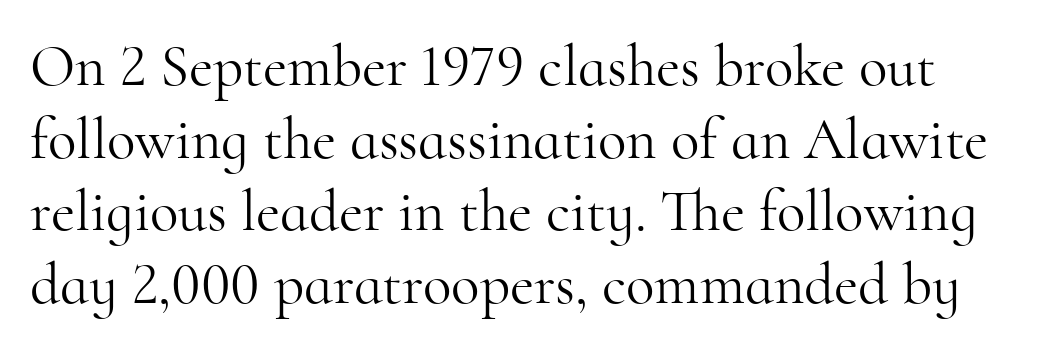
{"serif": "yes", "italic": "no", "bold": "no", "weight": "light", "width": "normal", "stroke_contrast": "high", "x_height": "small", "monospaced": "no", "underline": "no", "line_spacing_ratio": 1.23, "letter_spacing": "normal", "letter_spacing_em": 0.0, "glyph_px": 59}
